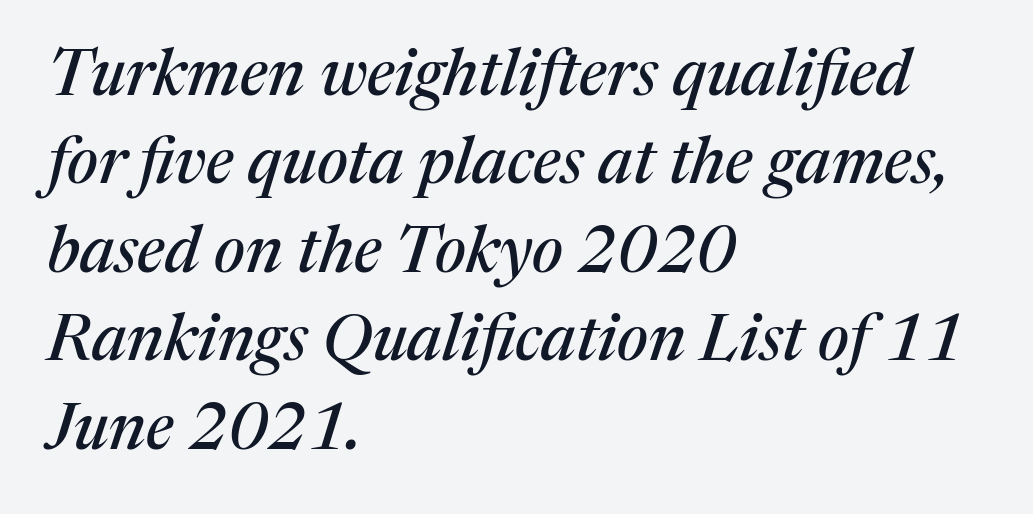
{"serif": "yes", "italic": "yes", "lean": "right", "slant_degrees": 17, "width": "normal", "stroke_contrast": "medium", "x_height": "medium", "monospaced": "no", "underline": "no", "align": "left", "line_spacing": "normal", "line_spacing_ratio": 1.36, "letter_spacing": "normal", "letter_spacing_em": 0.0, "glyph_px": 65}
